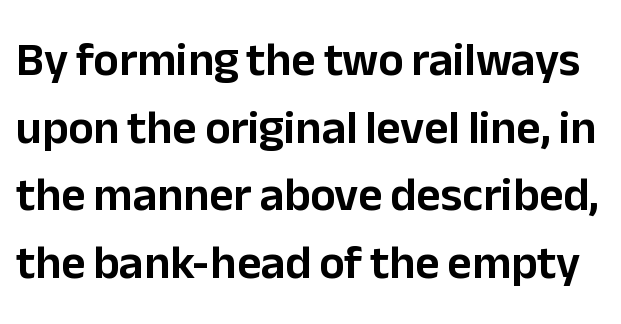
Q: Is the text italic (slanted)? A: No, it is upright.
Q: Is the typeface a serif or a sans-serif typeface? A: Sans-serif.
Q: Is the text underlined? A: No.
Q: Is the spacing between letters normal or unusually wide? A: Normal.
Q: Is the spacing between lines tight, normal or loose? A: Normal.
Q: Width (condensed, normal, or wide)? A: Normal.
Q: Stroke contrast? A: Low.
Q: x-height? A: Medium.
Q: Monospaced? A: No.
